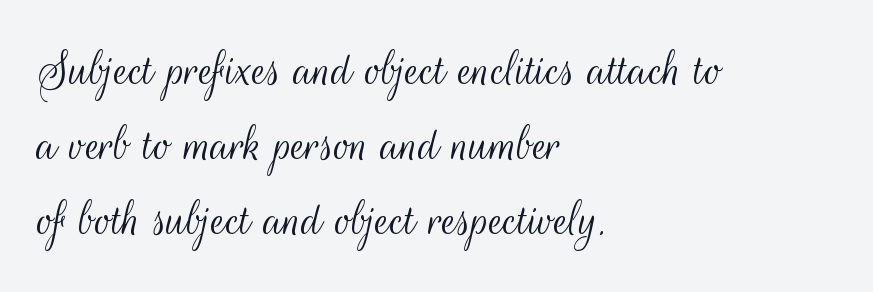
These lines stack with their left ends in a neat column. The block of text has a typical density, with ordinary space between rows. Does extra space separate the letters? No, they use regular spacing. The letters carry no serifs — their stems end cleanly without finishing strokes.
